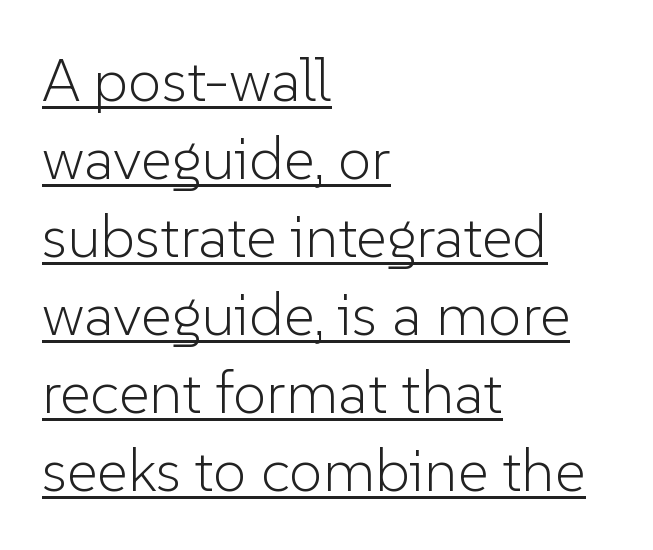
The image shows 60 px light sans-serif type, upright; set left-aligned, normal line spacing (1.3x), normal letter spacing, underlined; low stroke contrast and a medium x-height.
